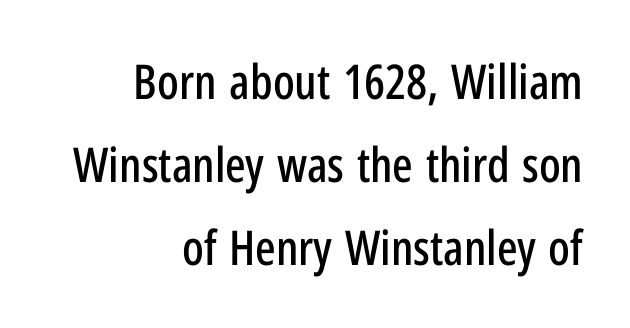
{"serif": "no", "italic": "no", "width": "condensed", "stroke_contrast": "low", "x_height": "medium", "monospaced": "no", "underline": "no", "align": "right", "line_spacing_ratio": 1.73, "letter_spacing": "normal", "letter_spacing_em": 0.0, "glyph_px": 48}
